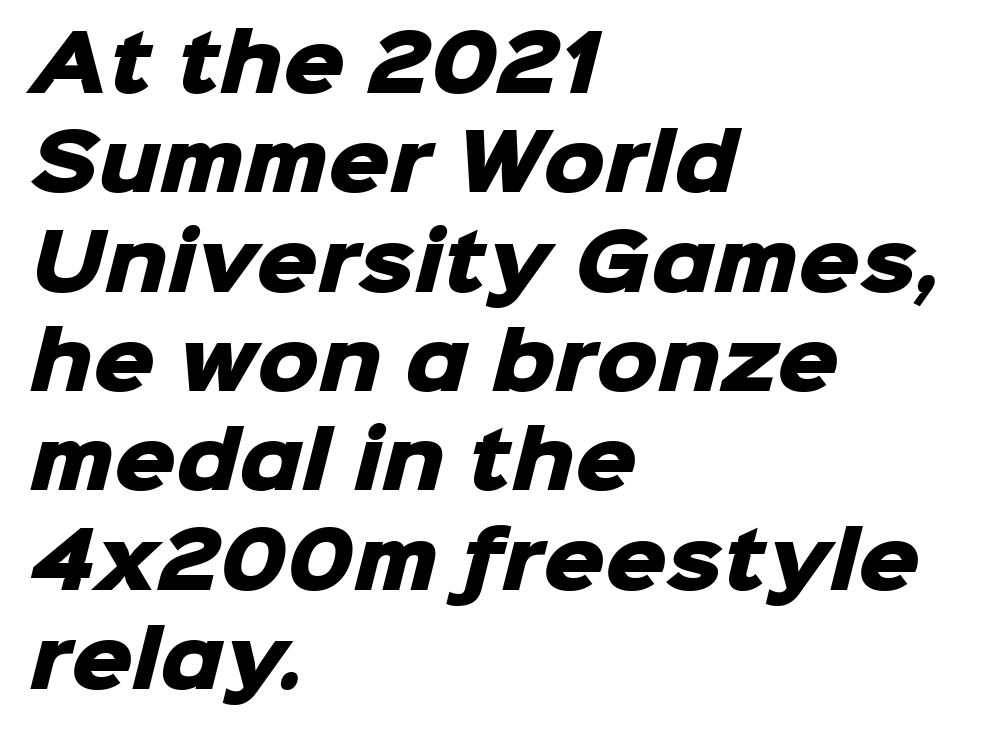
{"serif": "no", "bold": "yes", "weight": "heavy", "width": "normal", "stroke_contrast": "low", "x_height": "medium", "monospaced": "no", "underline": "no", "align": "left", "line_spacing": "normal", "line_spacing_ratio": 1.29, "letter_spacing": "normal", "letter_spacing_em": 0.0, "glyph_px": 77}
